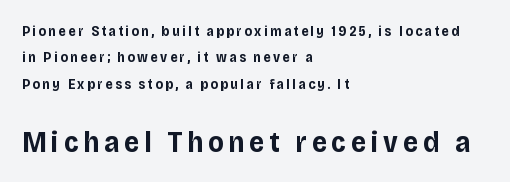
{"serif": "no", "italic": "no", "bold": "yes", "weight": "bold", "width": "normal", "stroke_contrast": "low", "x_height": "large", "monospaced": "no", "underline": "no", "align": "left", "line_spacing_ratio": 1.89, "larger_block": "second", "size_ratio": 2.07, "glyph_px": 29}
